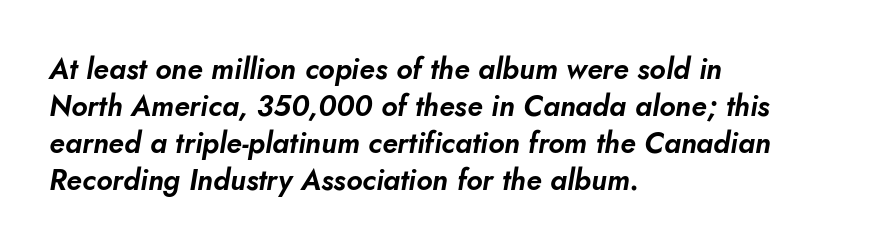
{"italic": "yes", "lean": "right", "slant_degrees": 10, "width": "normal", "stroke_contrast": "low", "x_height": "small", "monospaced": "no", "underline": "no", "align": "left", "line_spacing": "normal", "line_spacing_ratio": 1.28, "letter_spacing": "normal", "letter_spacing_em": 0.0, "glyph_px": 29}
